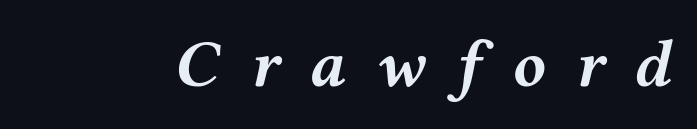
Q: Is the text bold? A: Yes.
Q: Is the text italic (slanted)? A: Yes, it leans right by about 12 degrees.
Q: Is the text underlined? A: No.
Q: Is the spacing between letters normal or unusually wide? A: Unusually wide.
Q: Width (condensed, normal, or wide)? A: Wide.
Q: Stroke contrast? A: Medium.
Q: x-height? A: Medium.
Q: Monospaced? A: No.
